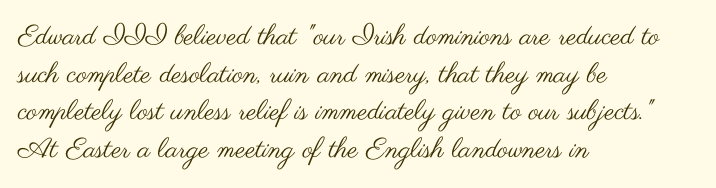
The image shows 28 px regular-weight, wide sans-serif type; set left-aligned, normal line spacing (1.34x), normal letter spacing, not underlined; medium stroke contrast and a small x-height.
